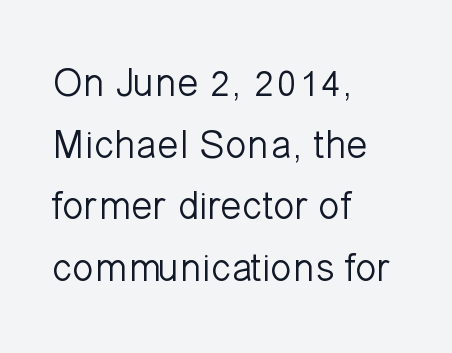
The image shows 40 px light sans-serif type, upright; set left-aligned, normal line spacing (1.54x), normal letter spacing, not underlined; low stroke contrast and a medium x-height.
